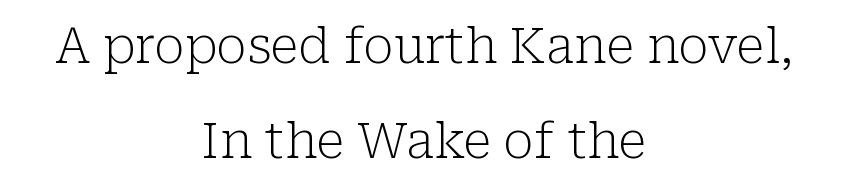
The image shows 50 px light serif type, upright; set centered, loose line spacing (1.91x), normal letter spacing, not underlined; low stroke contrast and a medium x-height.
